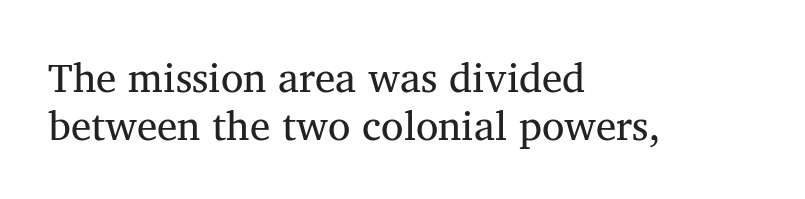
Q: Is the text bold? A: No.
Q: Is the text italic (slanted)? A: No, it is upright.
Q: Is the typeface a serif or a sans-serif typeface? A: Serif.
Q: Is the text underlined? A: No.
Q: How is the paragraph aligned? A: Left-aligned.
Q: Is the spacing between letters normal or unusually wide? A: Normal.
Q: Width (condensed, normal, or wide)? A: Normal.
Q: Stroke contrast? A: Medium.
Q: x-height? A: Medium.
Q: Monospaced? A: No.
